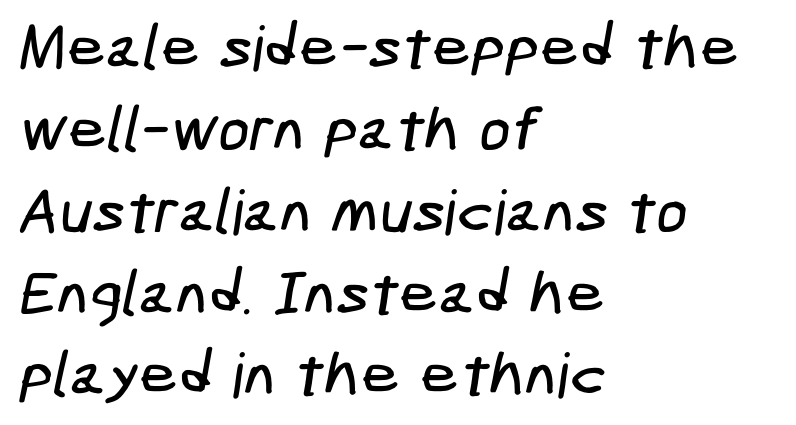
The image shows 62 px condensed sans-serif type; set left-aligned, normal line spacing (1.32x), normal letter spacing, not underlined; low stroke contrast and a medium x-height.
